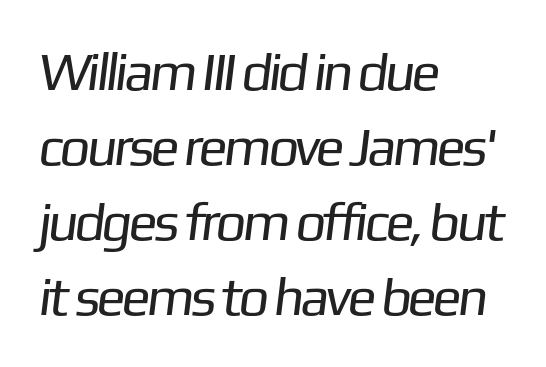
Just letters on the line, the space beneath them empty. Spacing between characters is what you'd get straight out of the box. Evenly set lines give the paragraph a standard silhouette. The rendering anchors every line to the left-hand side. Nothing sits at the stroke ends, so this counts as sans-serif. These glyphs show unthickened strokes, regular width or finer.
